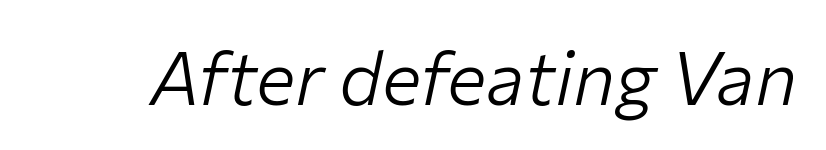
Proportional: the letters do not fall into vertical columns. Posture: slanted. Spacing between characters is what you'd get straight out of the box. Descender tails drop into unmarked territory. Nothing heavy about these letters — not bold at all.
